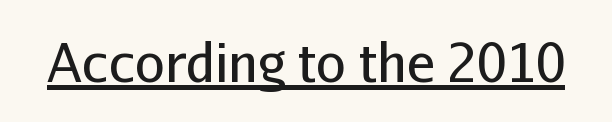
The image shows 53 px regular-weight sans-serif type, upright; set normal letter spacing, underlined; low stroke contrast and a medium x-height.
